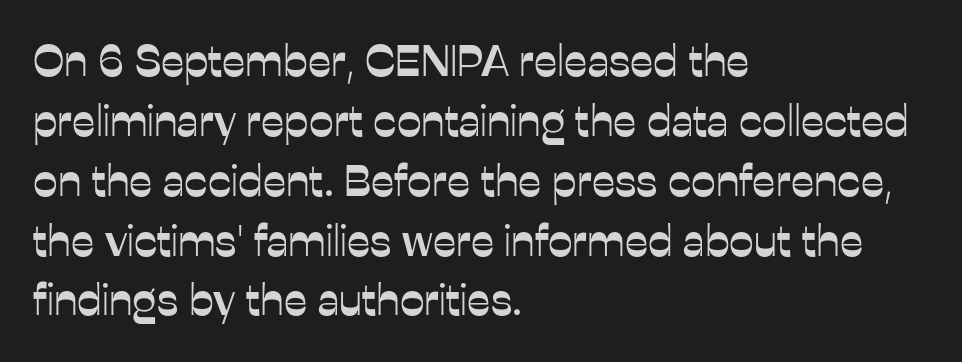
Q: Is the text italic (slanted)? A: No, it is upright.
Q: Is the typeface a serif or a sans-serif typeface? A: Sans-serif.
Q: Is the text underlined? A: No.
Q: How is the paragraph aligned? A: Left-aligned.
Q: Is the spacing between letters normal or unusually wide? A: Normal.
Q: Is the spacing between lines tight, normal or loose? A: Normal.
Q: Width (condensed, normal, or wide)? A: Normal.
Q: Stroke contrast? A: Low.
Q: x-height? A: Medium.
Q: Monospaced? A: No.
